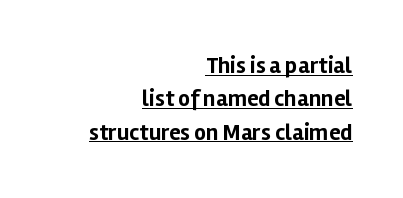
{"italic": "no", "bold": "yes", "underline": "yes", "align": "right", "line_spacing": "normal", "line_spacing_ratio": 1.45, "letter_spacing": "normal", "letter_spacing_em": 0.0, "glyph_px": 23}
